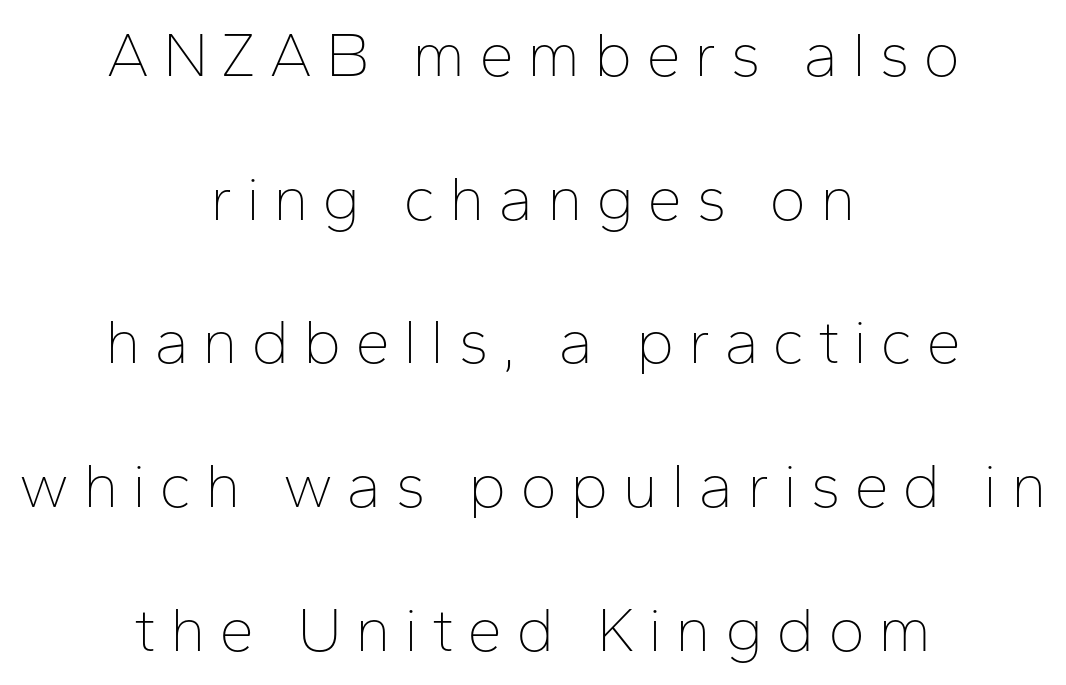
The image shows 63 px thin sans-serif type, upright; set centered, loose line spacing (2.28x), unusually wide letter spacing (+0.21 em), not underlined; low stroke contrast and a medium x-height.
